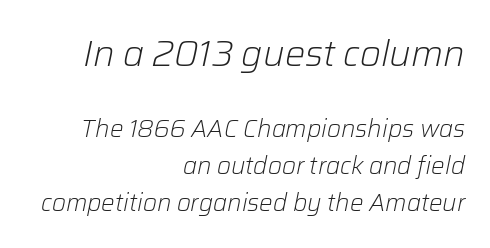
Q: Is the text bold? A: No.
Q: Is the text italic (slanted)? A: Yes, it leans right by about 12 degrees.
Q: Is the text underlined? A: No.
Q: How is the paragraph aligned? A: Right-aligned.
Q: Is the spacing between letters normal or unusually wide? A: Normal.
Q: Is the spacing between lines tight, normal or loose? A: Normal.
Q: Which block of text is set in a larger size, the first (top) or the second (bottom)? A: The first (top) one.
Q: Width (condensed, normal, or wide)? A: Normal.
Q: Stroke contrast? A: Low.
Q: x-height? A: Medium.
Q: Monospaced? A: No.
